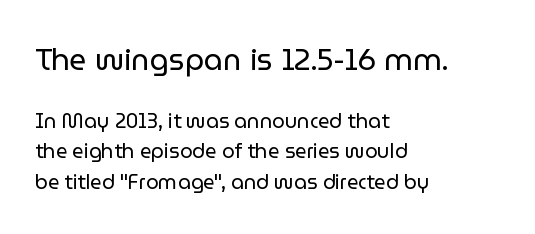
The image shows 30 px regular-weight sans-serif type, upright; set left-aligned, normal line spacing (1.53x), normal letter spacing, not underlined; the first (top) block is 1.5x larger; low stroke contrast and a medium x-height.
